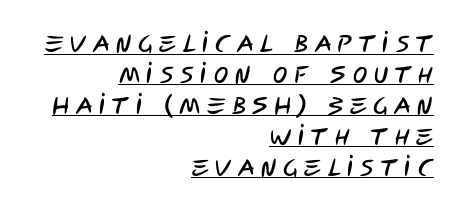
Caption: multi-line text, flush right, ragged left. Decoration check: the copy is underlined. These lines sit exactly where default settings would place them. A typesetter would call this heavily tracked-out type.
